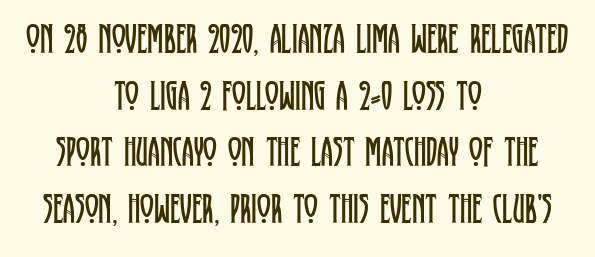
The image shows 42 px regular-weight, condensed serif type, upright; set centered, normal line spacing (1.35x), normal letter spacing, not underlined; low stroke contrast and a large x-height.
